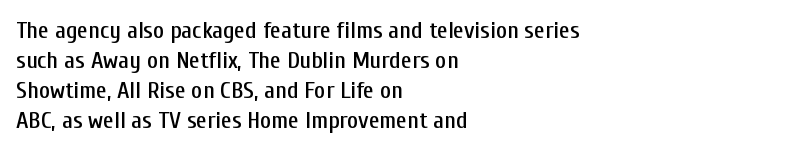
The lines in this sample share a left origin and differ only in where they stop. Tracking here is standard; glyphs follow each other at the usual distance. How would I describe the line gaps? Plain and ordinary. You can tell it's not italic because the verticals are truly vertical.
